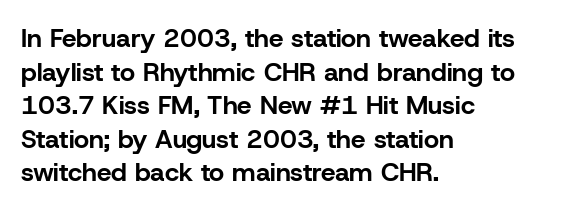
Regarding leading, the lines here are spaced in the standard way. Nothing unusual about the tracking: characters are spaced as the font intends. Clear beneath every line of the passage. The compositor pushed each line to the left boundary. Ascenders rise straight up at ninety degrees. The font is running at its bold setting.
